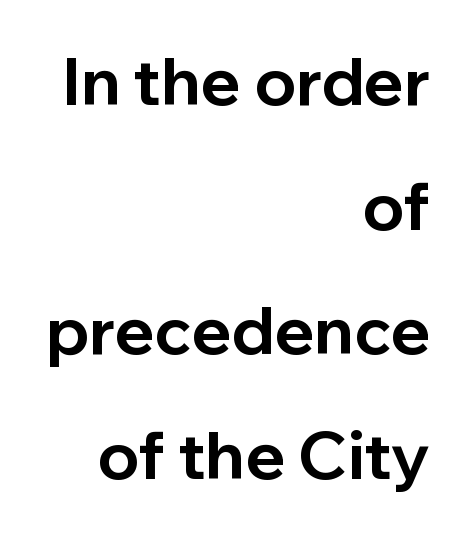
The image shows 66 px bold sans-serif type, upright; set right-aligned, line spacing 1.89x, normal letter spacing, not underlined; low stroke contrast and a medium x-height.
